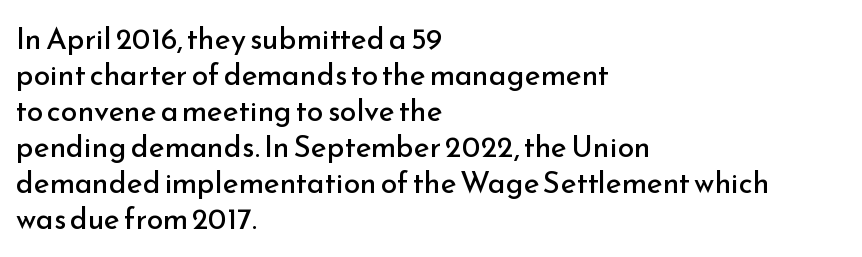
Casual observation: everything's shoved over to the left. The rendering uses natural spacing where letterforms have individual widths. Upright lettering throughout. The typeface has the unassuming heft of standard copy or less.
